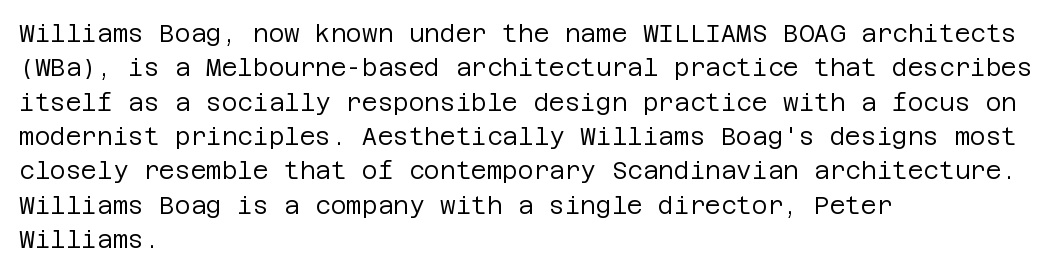
The image shows 24 px text type, upright; set left-aligned, normal line spacing (1.43x), normal letter spacing, not underlined.
